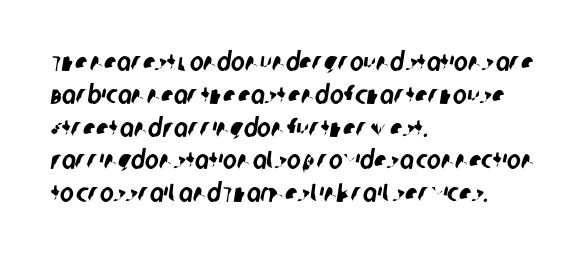
Rows of type keep a routine distance in the vertical direction. These lines stack with their left ends in a neat column. The horizontal fit of the characters is conventional and even. Underline: absent.
